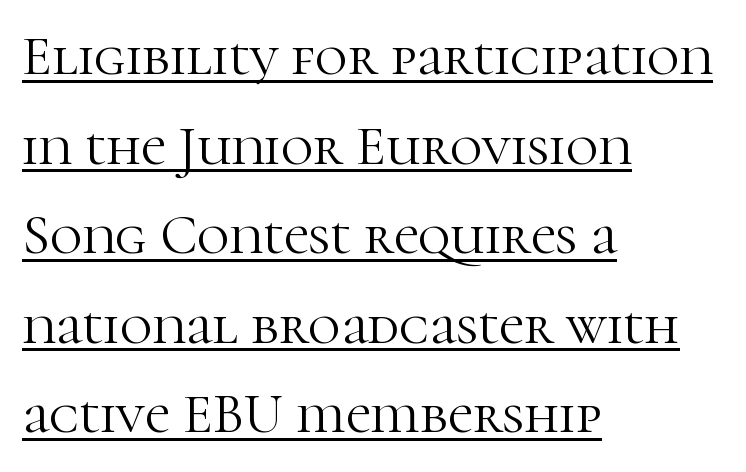
Q: Is the text bold? A: No.
Q: Is the text italic (slanted)? A: No, it is upright.
Q: Is the typeface a serif or a sans-serif typeface? A: Serif.
Q: Is the text underlined? A: Yes.
Q: How is the paragraph aligned? A: Left-aligned.
Q: Is the spacing between letters normal or unusually wide? A: Normal.
Q: Is the spacing between lines tight, normal or loose? A: Normal.
Q: Width (condensed, normal, or wide)? A: Normal.
Q: Stroke contrast? A: High.
Q: x-height? A: Medium.
Q: Monospaced? A: No.
